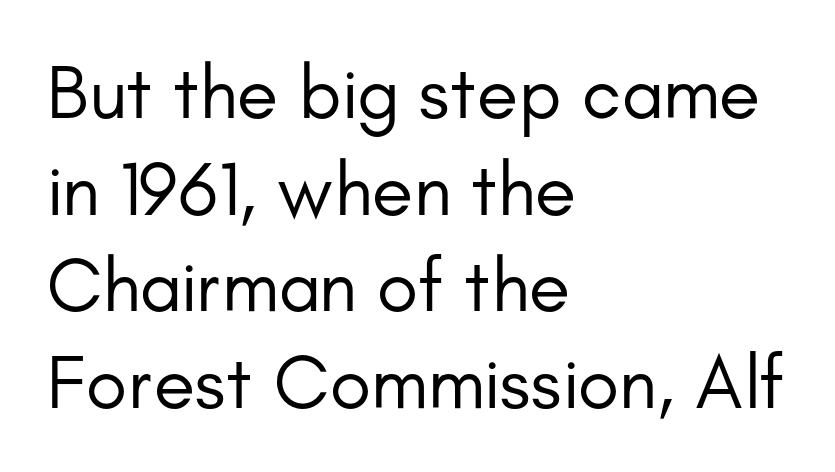
The designer went with a sans here, leaving each stem footless. The face used here is rendered with its standard letterfit. Quick note: interline space is typical. Typeset ragged right — the left edge is the straight one.
